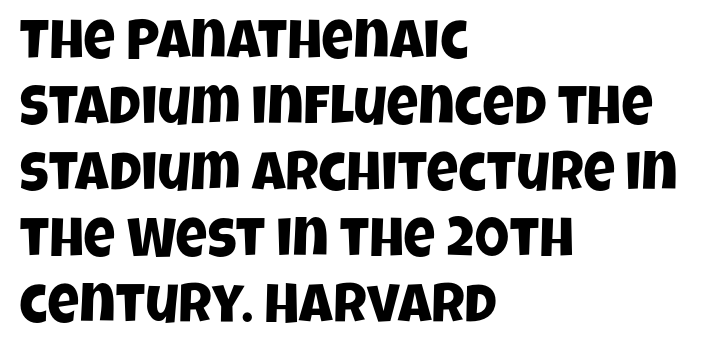
Think of a printed novel: that variable character pitch is what you see here. The compositor pushed each line to the left boundary. A bare baseline throughout the passage. The face used here is a sans, in the tradition of grotesques and geometrics. Tracking here is standard; glyphs follow each other at the usual distance.
